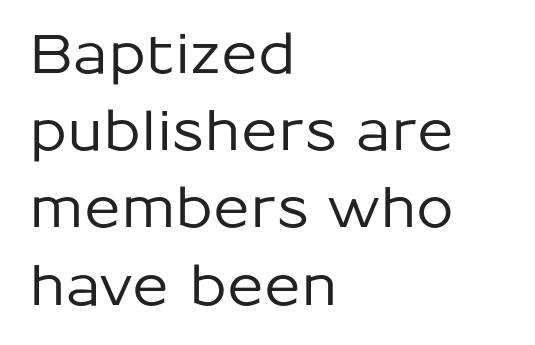
Stroke terminals: plain, sans-serif. Rendered with straight, roman letterforms. The passage shown is typed in a proportional face where columns would drift. Evenly set lines give the paragraph a standard silhouette. Caption: standard tracking, unaltered.
